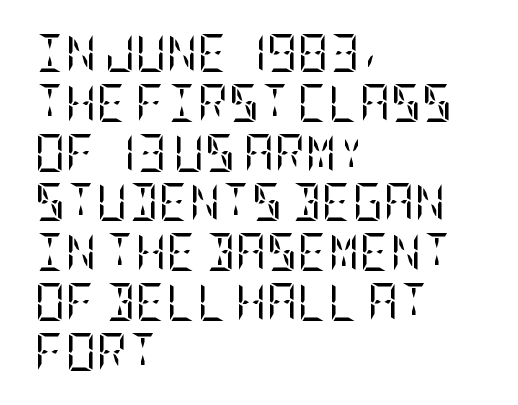
The image shows 38 px regular-weight, condensed serif type, upright; set left-aligned, normal line spacing (1.31x), normal letter spacing, not underlined; low stroke contrast and a large x-height.
